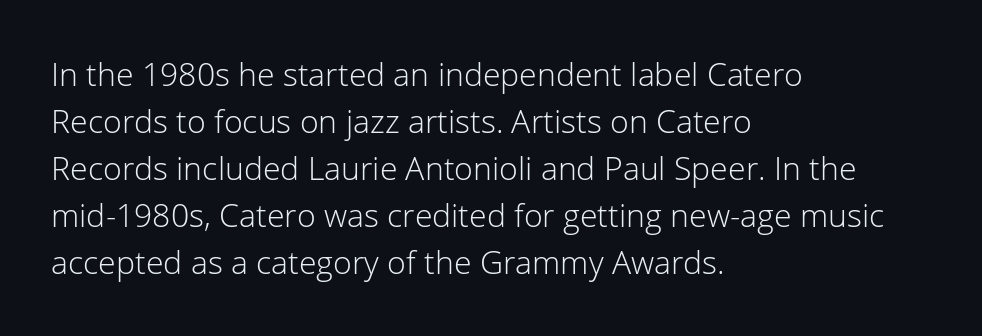
Q: Is the text bold? A: No.
Q: Is the text italic (slanted)? A: No, it is upright.
Q: Is the typeface a serif or a sans-serif typeface? A: Sans-serif.
Q: Is the text underlined? A: No.
Q: How is the paragraph aligned? A: Left-aligned.
Q: Is the spacing between letters normal or unusually wide? A: Normal.
Q: Is the spacing between lines tight, normal or loose? A: Normal.
Q: Width (condensed, normal, or wide)? A: Normal.
Q: Stroke contrast? A: Low.
Q: x-height? A: Medium.
Q: Monospaced? A: No.
